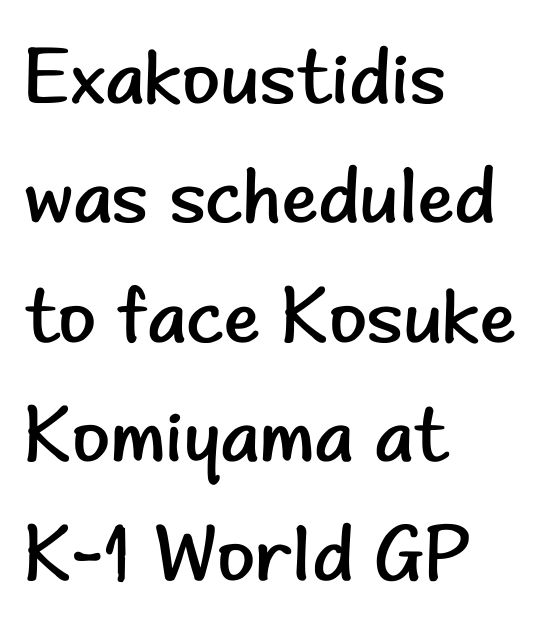
Q: Is the text bold? A: No.
Q: Is the text italic (slanted)? A: No, it is upright.
Q: Is the typeface a serif or a sans-serif typeface? A: Sans-serif.
Q: Is the text underlined? A: No.
Q: How is the paragraph aligned? A: Left-aligned.
Q: Is the spacing between letters normal or unusually wide? A: Normal.
Q: Is the spacing between lines tight, normal or loose? A: Normal.
Q: Width (condensed, normal, or wide)? A: Normal.
Q: Stroke contrast? A: Low.
Q: x-height? A: Small.
Q: Monospaced? A: No.
